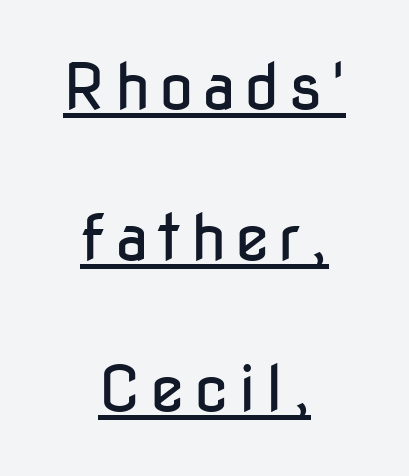
The image shows 63 px regular-weight, condensed sans-serif type, upright; set centered, loose line spacing (2.4x), underlined; low stroke contrast and a medium x-height.
